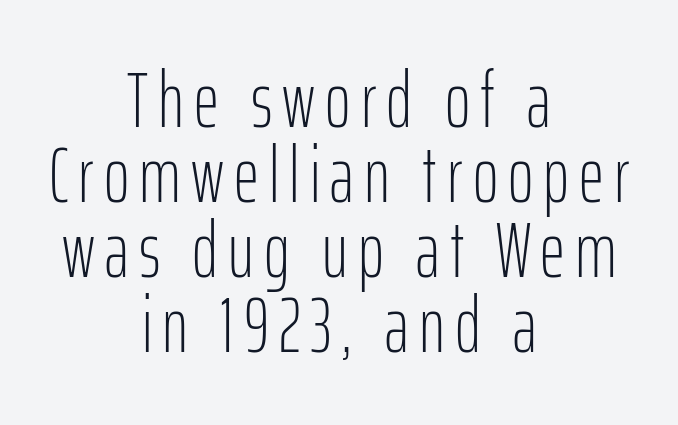
The vertical gap from one line to the next is small. This is roman type, the default non-slanted kind. The letters advance in unequal steps, a hallmark of proportional type. Is the stroke heavy? The answer is a plain regular-or-lighter. Teacher's note: observe the equal gaps on both sides — that is centered alignment.
